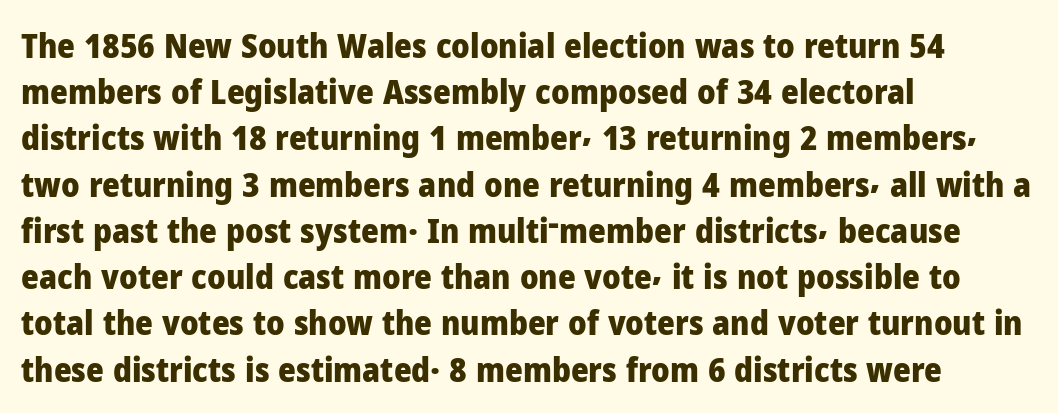
The image shows 34 px heavy sans-serif type, upright; set left-aligned, normal line spacing (1.36x), normal letter spacing, not underlined; low stroke contrast and a medium x-height.
